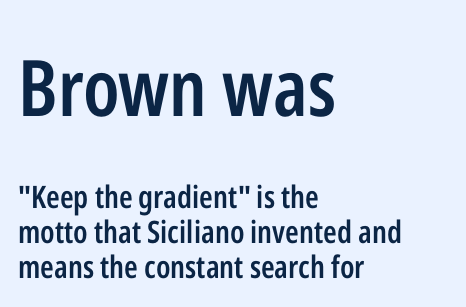
{"serif": "no", "italic": "no", "bold": "semi", "weight": "semibold", "width": "condensed", "stroke_contrast": "low", "x_height": "medium", "monospaced": "no", "underline": "no", "align": "left", "line_spacing": "tight", "line_spacing_ratio": 1.13, "letter_spacing": "normal", "letter_spacing_em": 0.0, "larger_block": "first", "size_ratio": 2.52, "glyph_px": 78}
